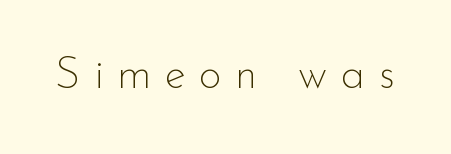
Does the lettering tilt? It doesn't — this is upright. Each letter's strokes conclude bluntly, with no projecting serifs. These lines are rendered in a variable-pitch font. The strokes are not fattened; the text isn't bold. Plain, unruled lines of type. Here the glyphs are tracked loosely, breaking word shapes into spaced letters.
